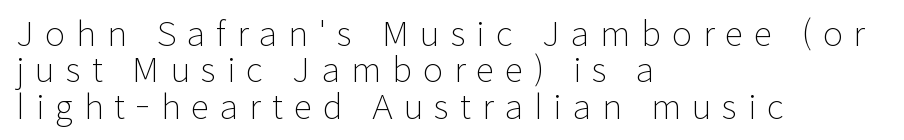
Q: Is the text bold? A: No.
Q: Is the text italic (slanted)? A: No, it is upright.
Q: Is the typeface a serif or a sans-serif typeface? A: Sans-serif.
Q: Is the text underlined? A: No.
Q: How is the paragraph aligned? A: Left-aligned.
Q: Is the spacing between letters normal or unusually wide? A: Unusually wide.
Q: Is the spacing between lines tight, normal or loose? A: Tight.
Q: Width (condensed, normal, or wide)? A: Normal.
Q: Stroke contrast? A: Low.
Q: x-height? A: Medium.
Q: Monospaced? A: No.
